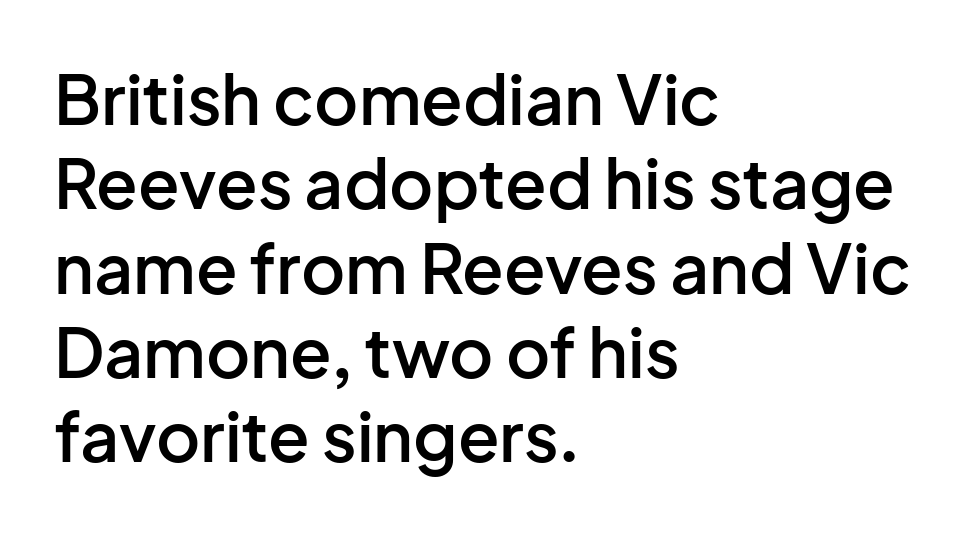
The image shows 68 px semibold sans-serif type, upright; set left-aligned, line spacing 1.24x, normal letter spacing, not underlined; low stroke contrast and a medium x-height.
